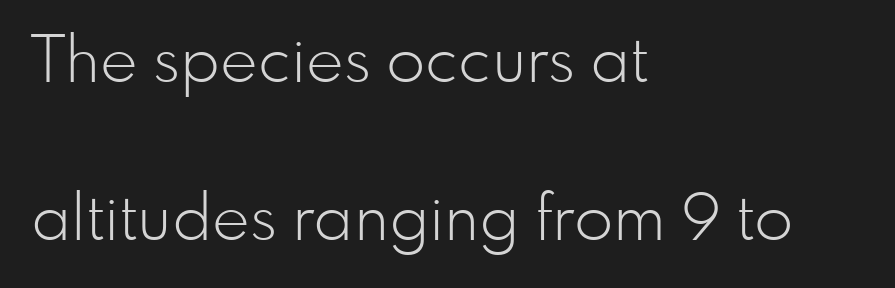
{"serif": "no", "italic": "no", "bold": "no", "weight": "light", "width": "normal", "stroke_contrast": "low", "x_height": "small", "monospaced": "no", "underline": "no", "align": "left", "line_spacing": "loose", "line_spacing_ratio": 2.47, "letter_spacing": "normal", "letter_spacing_em": 0.0, "glyph_px": 64}
